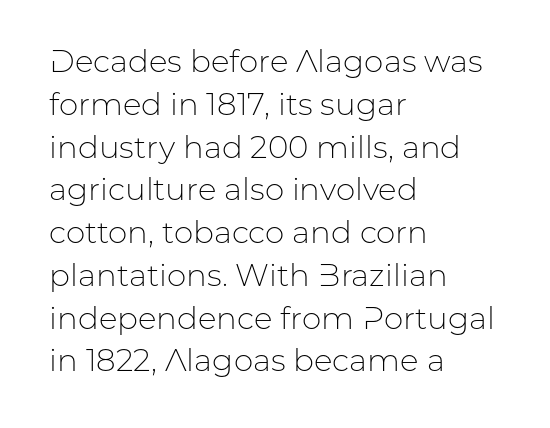
The image shows 31 px light sans-serif type, upright; set left-aligned, normal line spacing (1.38x), normal letter spacing, not underlined; low stroke contrast and a medium x-height.
